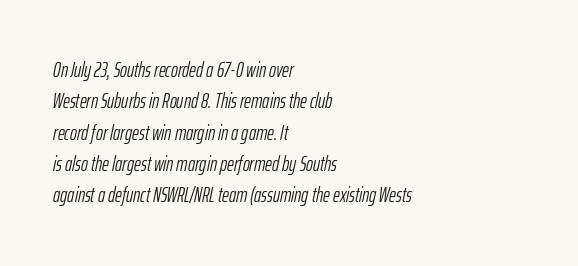
{"italic": "yes", "lean": "right", "slant_degrees": 12, "bold": "no", "underline": "no", "align": "left", "line_spacing": "normal", "line_spacing_ratio": 1.49, "letter_spacing": "normal", "letter_spacing_em": 0.0, "glyph_px": 21}
